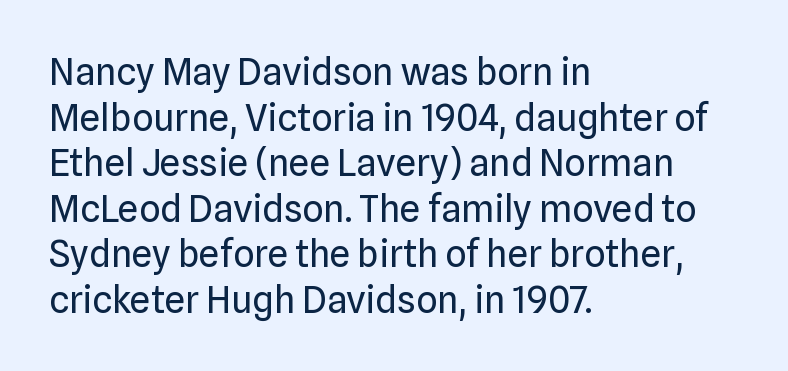
Q: Is the text bold? A: No.
Q: Is the text italic (slanted)? A: No, it is upright.
Q: Is the typeface a serif or a sans-serif typeface? A: Sans-serif.
Q: Is the text underlined? A: No.
Q: How is the paragraph aligned? A: Left-aligned.
Q: Is the spacing between letters normal or unusually wide? A: Normal.
Q: Width (condensed, normal, or wide)? A: Normal.
Q: Stroke contrast? A: Low.
Q: x-height? A: Medium.
Q: Monospaced? A: No.
